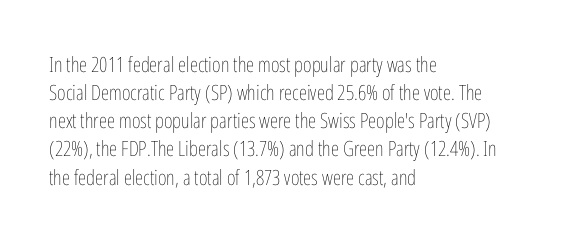
{"italic": "no", "bold": "no", "underline": "no", "align": "left", "line_spacing": "normal", "line_spacing_ratio": 1.34, "letter_spacing": "normal", "letter_spacing_em": 0.0, "glyph_px": 21}
